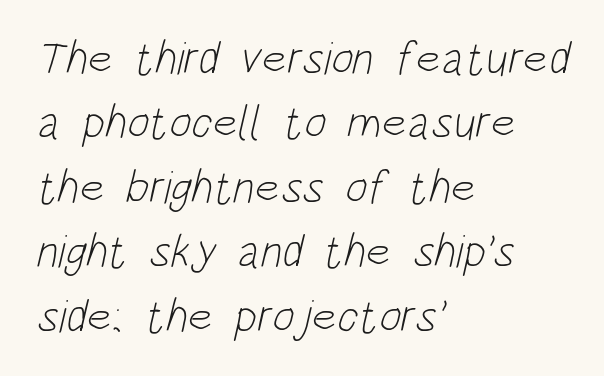
{"serif": "no", "bold": "no", "weight": "light", "width": "condensed", "stroke_contrast": "low", "x_height": "large", "monospaced": "no", "underline": "no", "align": "left", "line_spacing": "normal", "line_spacing_ratio": 1.37, "letter_spacing": "normal", "letter_spacing_em": 0.0, "glyph_px": 47}
